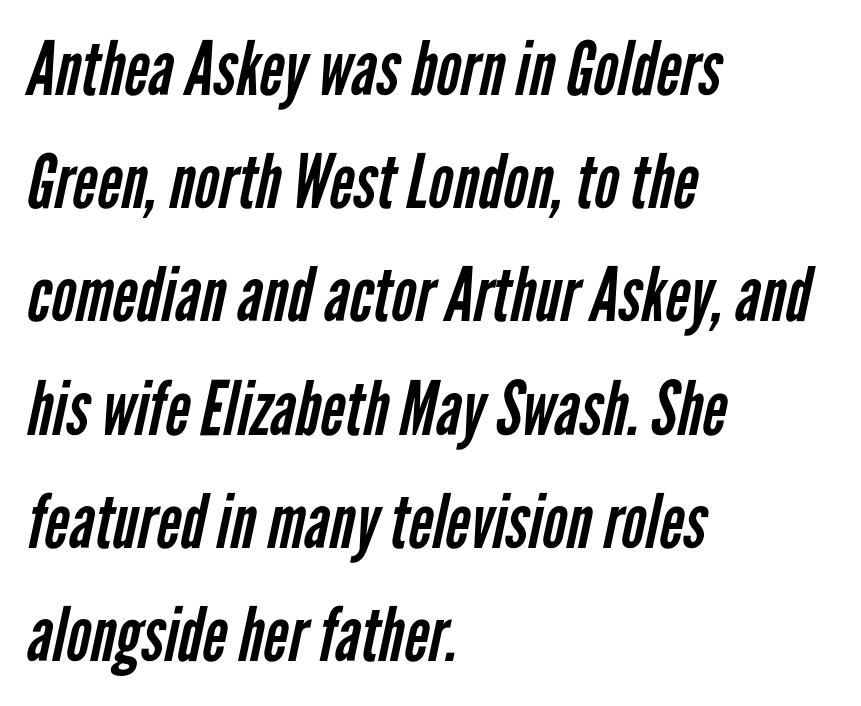
{"serif": "no", "bold": "no", "weight": "regular", "width": "condensed", "stroke_contrast": "low", "x_height": "medium", "monospaced": "no", "underline": "no", "align": "left", "line_spacing": "normal", "line_spacing_ratio": 1.51, "letter_spacing": "normal", "letter_spacing_em": 0.0, "glyph_px": 75}
